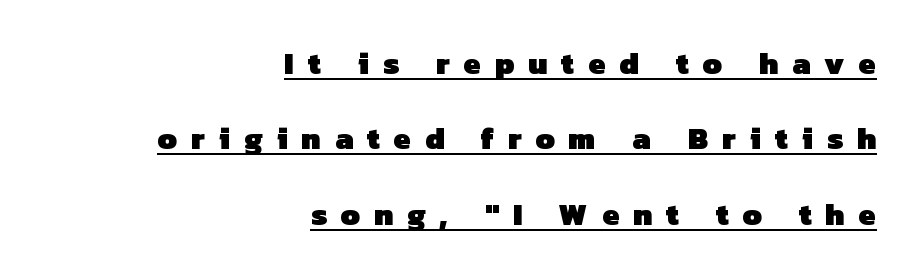
The glyphs in this specimen are sans serif. Reading down the block, your eye finds every line finishing at a fixed right position. Do the characters align in a grid? No, the font is proportional. Underline: present.
